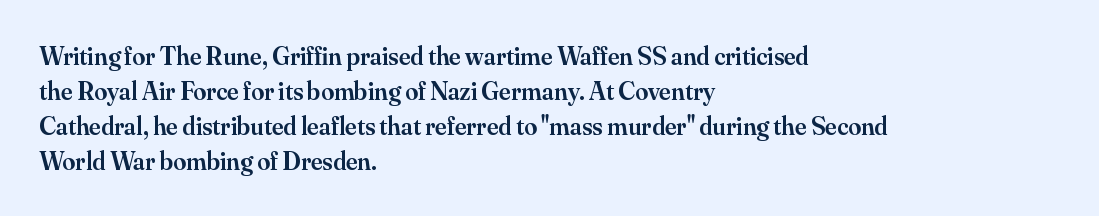
Q: Is the text bold? A: Semi-bold.
Q: Is the text italic (slanted)? A: No, it is upright.
Q: Is the text underlined? A: No.
Q: How is the paragraph aligned? A: Left-aligned.
Q: Is the spacing between letters normal or unusually wide? A: Normal.
Q: Is the spacing between lines tight, normal or loose? A: Normal.
